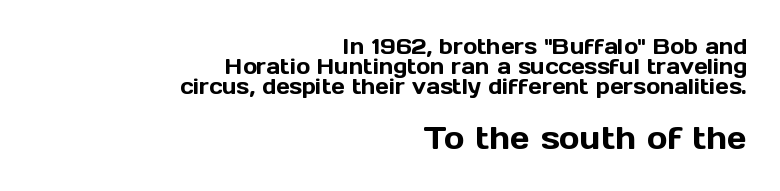
{"serif": "no", "italic": "no", "width": "normal", "x_height": "medium", "monospaced": "no", "underline": "no", "align": "right", "line_spacing": "tight", "line_spacing_ratio": 0.95, "letter_spacing": "normal", "letter_spacing_em": 0.0, "larger_block": "second", "size_ratio": 1.48, "glyph_px": 31}
